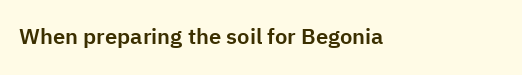
Tall strokes in this sample are plumb rather than angled. Short note: letters normally spaced. Lines of text with bare space underneath.
